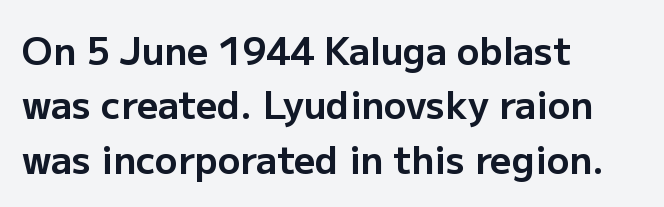
Q: Is the text bold? A: Yes.
Q: Is the text italic (slanted)? A: No, it is upright.
Q: Is the typeface a serif or a sans-serif typeface? A: Sans-serif.
Q: Is the text underlined? A: No.
Q: How is the paragraph aligned? A: Left-aligned.
Q: Is the spacing between letters normal or unusually wide? A: Normal.
Q: Is the spacing between lines tight, normal or loose? A: Normal.
Q: Width (condensed, normal, or wide)? A: Normal.
Q: Stroke contrast? A: Low.
Q: x-height? A: Medium.
Q: Monospaced? A: No.
